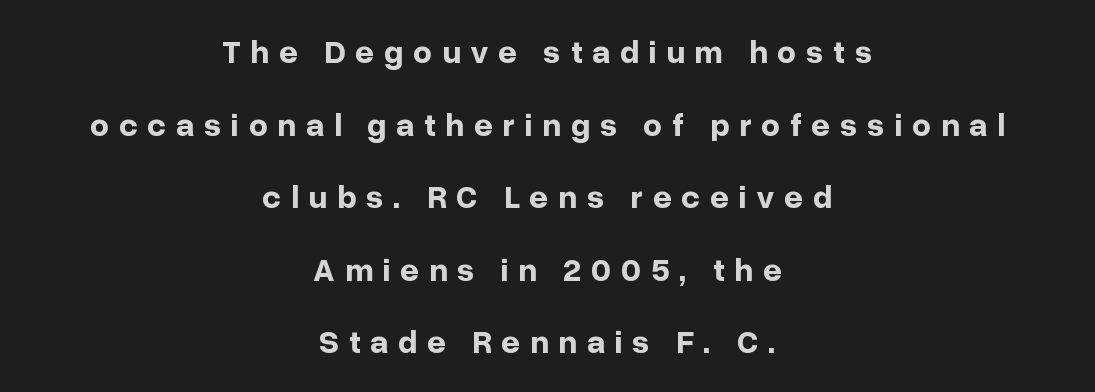
The image shows 33 px bold sans-serif type, upright; set centered, loose line spacing (2.2x), unusually wide letter spacing (+0.29 em), not underlined; low stroke contrast and a medium x-height.
